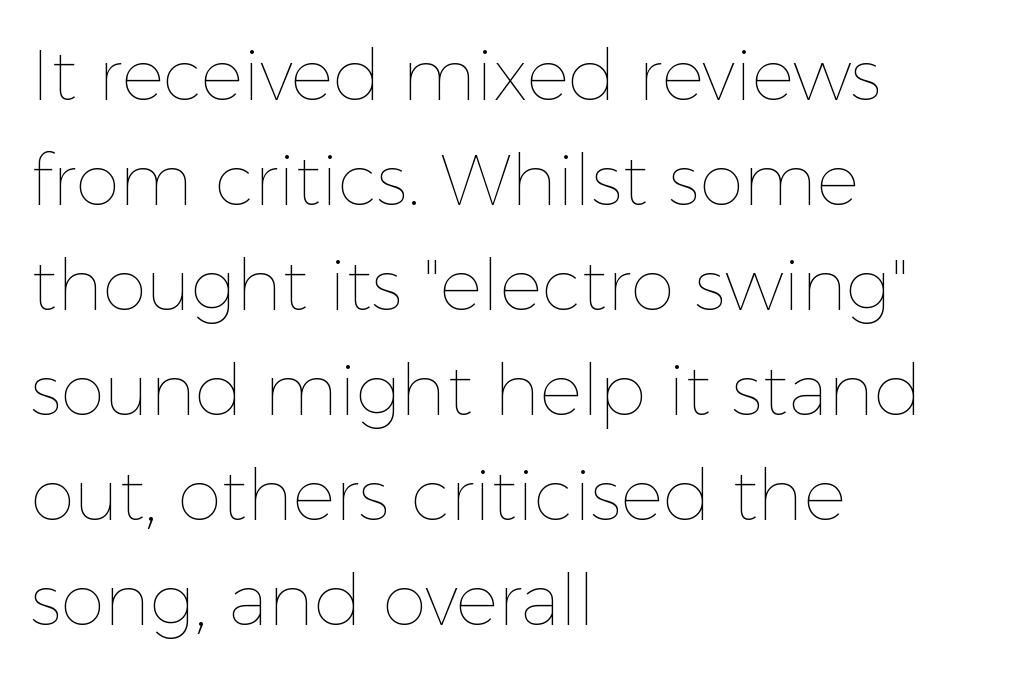
Character widths vary here, with narrow letters taking less room than wide ones. Descenders are the only things crossing below the line. Posture: upright roman. Notice how descenders clear the ascenders below comfortably — that's standard leading. Horizontally, the lines are justified to the leading edge only. Counters stay open thanks to moderate or lighter strokes.
